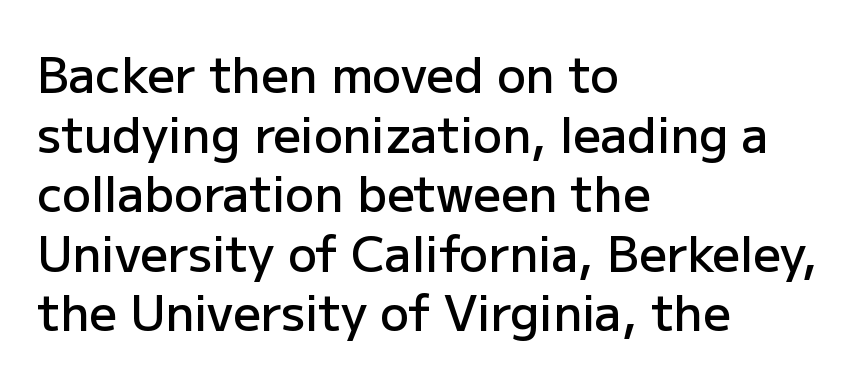
The image shows 48 px semibold sans-serif type, upright; set left-aligned, line spacing 1.24x, normal letter spacing, not underlined; low stroke contrast and a medium x-height.
